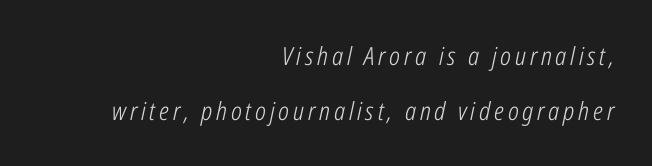
The image shows 25 px text type, italic (leaning right); set right-aligned, loose line spacing (2.19x), not underlined.
